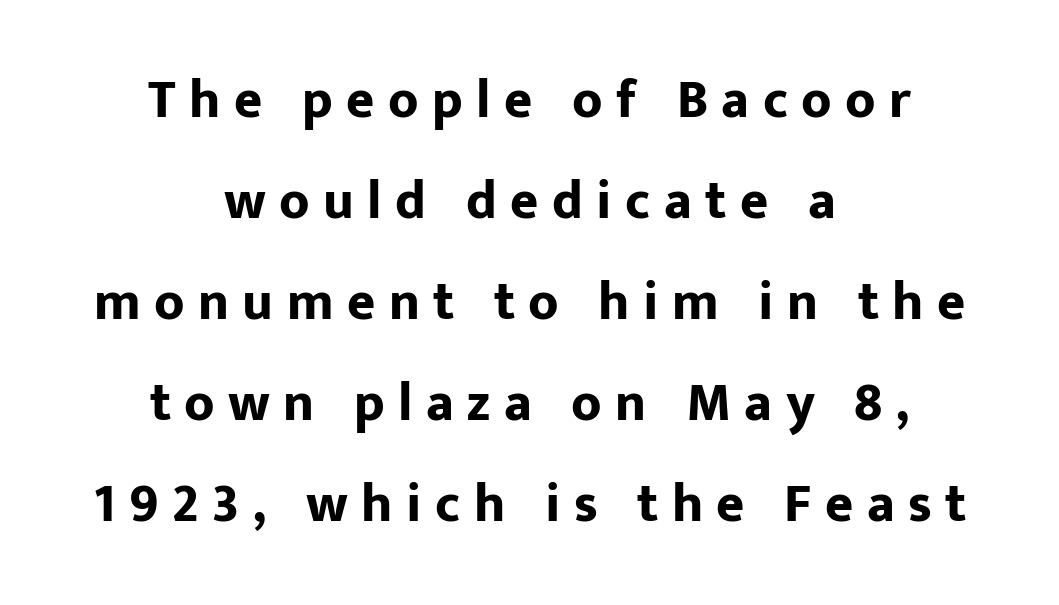
Does the weight exceed regular? Yes, all the way to bold. Neither beginnings nor endings align; midpoints do. The face used here is rendered with a markedly widened letterfit. Each letter's strokes conclude bluntly, with no projecting serifs. Bare-footed words on every line. This is roman type, the default non-slanted kind.
